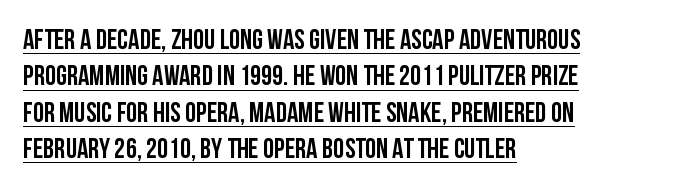
Q: Is the text italic (slanted)? A: No, it is upright.
Q: Is the typeface a serif or a sans-serif typeface? A: Sans-serif.
Q: Is the text underlined? A: Yes.
Q: How is the paragraph aligned? A: Left-aligned.
Q: Is the spacing between letters normal or unusually wide? A: Normal.
Q: Is the spacing between lines tight, normal or loose? A: Normal.
Q: Width (condensed, normal, or wide)? A: Condensed.
Q: Stroke contrast? A: Low.
Q: x-height? A: Large.
Q: Monospaced? A: No.
